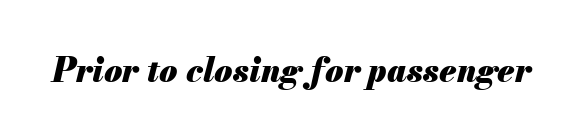
Q: Is the text bold? A: Yes.
Q: Is the text italic (slanted)? A: Yes, it leans right by about 13 degrees.
Q: Is the text underlined? A: No.
Q: Is the spacing between letters normal or unusually wide? A: Normal.
Q: Width (condensed, normal, or wide)? A: Normal.
Q: Stroke contrast? A: Medium.
Q: x-height? A: Small.
Q: Monospaced? A: No.
